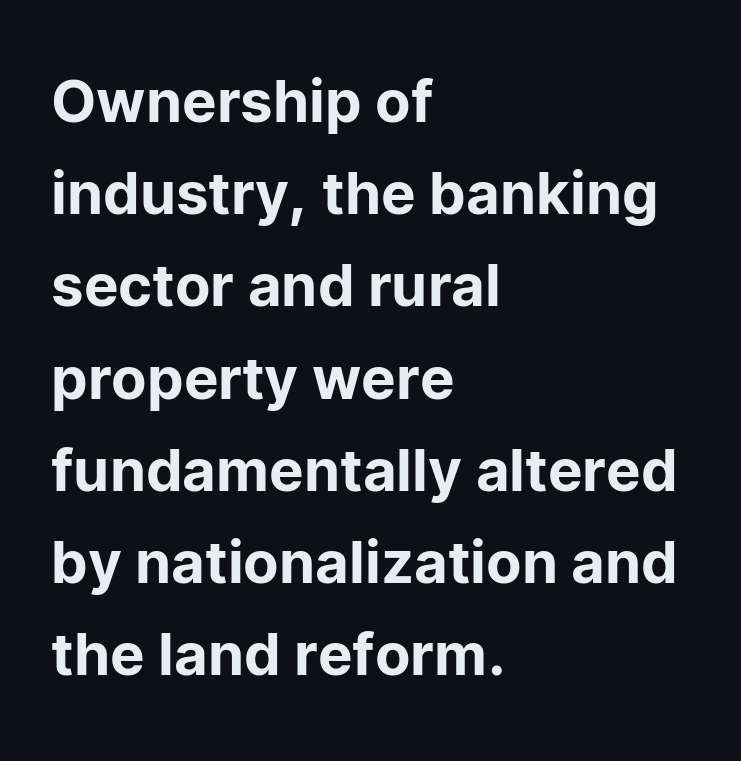
{"serif": "no", "italic": "no", "width": "normal", "stroke_contrast": "low", "x_height": "medium", "monospaced": "no", "underline": "no", "align": "left", "line_spacing": "normal", "line_spacing_ratio": 1.59, "letter_spacing": "normal", "letter_spacing_em": 0.0, "glyph_px": 58}
